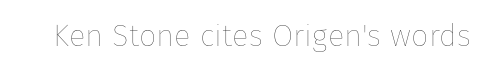
Q: Is the text bold? A: No.
Q: Is the text italic (slanted)? A: No, it is upright.
Q: Is the text underlined? A: No.
Q: Is the spacing between letters normal or unusually wide? A: Normal.
Q: Width (condensed, normal, or wide)? A: Normal.
Q: Stroke contrast? A: Low.
Q: x-height? A: Medium.
Q: Monospaced? A: No.
